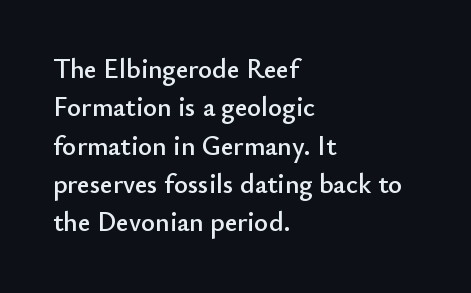
Q: Is the text italic (slanted)? A: No, it is upright.
Q: Is the text underlined? A: No.
Q: How is the paragraph aligned? A: Left-aligned.
Q: Is the spacing between letters normal or unusually wide? A: Normal.
Q: Is the spacing between lines tight, normal or loose? A: Normal.
